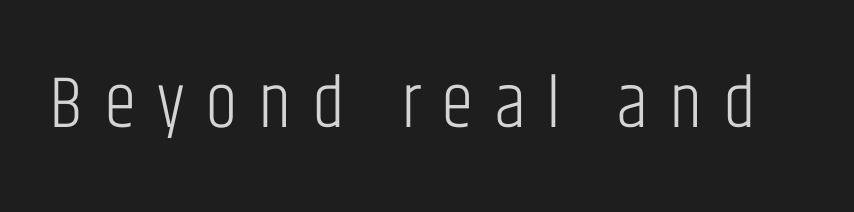
{"serif": "no", "italic": "no", "bold": "no", "weight": "light", "width": "condensed", "stroke_contrast": "low", "x_height": "large", "monospaced": "no", "underline": "no", "letter_spacing": "wide", "letter_spacing_em": 0.28, "glyph_px": 74}
